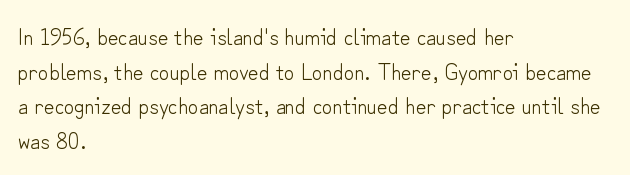
{"italic": "no", "bold": "no", "underline": "no", "align": "left", "line_spacing": "normal", "line_spacing_ratio": 1.51, "letter_spacing": "normal", "letter_spacing_em": 0.0, "glyph_px": 23}
